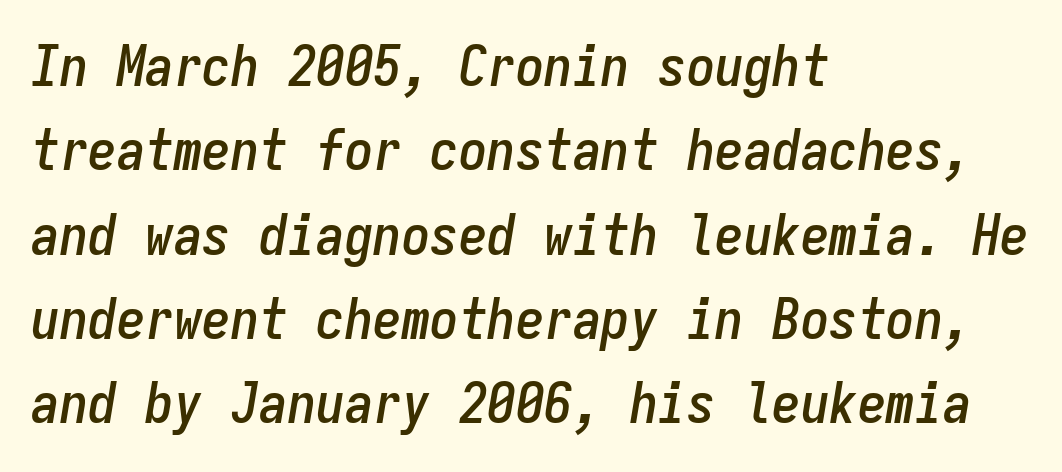
The image shows 57 px condensed type, italic (leaning right), monospaced; set left-aligned, normal line spacing (1.48x), normal letter spacing, not underlined; low stroke contrast and a medium x-height.
